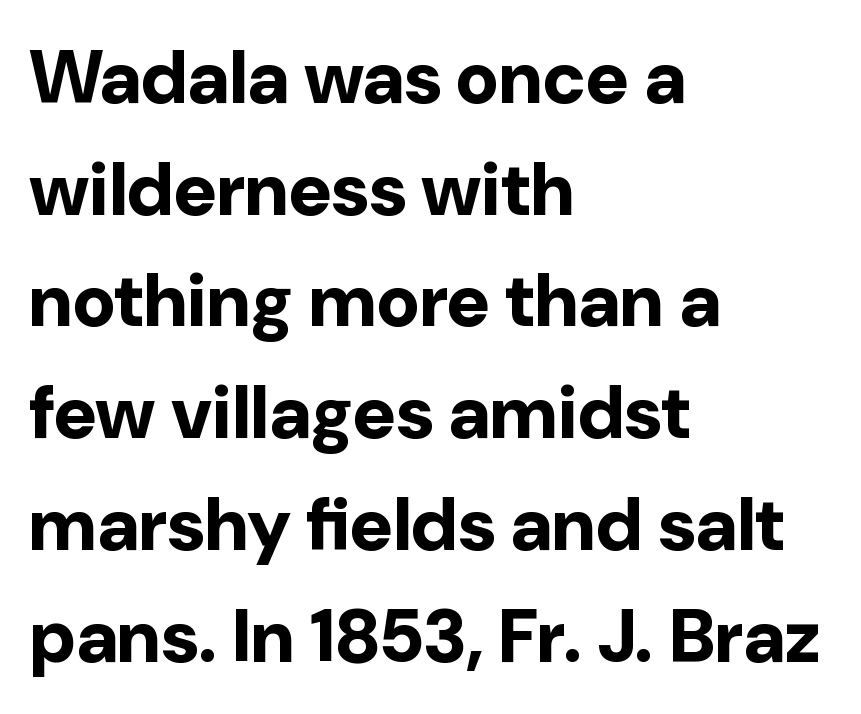
A typesetter would mark this as roman, not italic. Check the space under the baseline: it is left empty. I'd describe the lettering as bold — thick and assertive. The letterforms sit shoulder to shoulder at normal distance.
